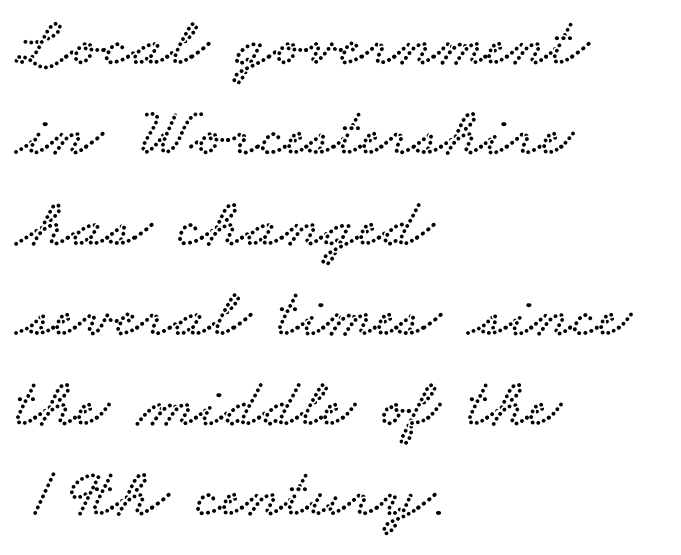
Q: Is the typeface a serif or a sans-serif typeface? A: Serif.
Q: Is the text underlined? A: No.
Q: How is the paragraph aligned? A: Left-aligned.
Q: Is the spacing between letters normal or unusually wide? A: Normal.
Q: Is the spacing between lines tight, normal or loose? A: Normal.
Q: Width (condensed, normal, or wide)? A: Wide.
Q: Stroke contrast? A: Low.
Q: x-height? A: Small.
Q: Monospaced? A: No.
